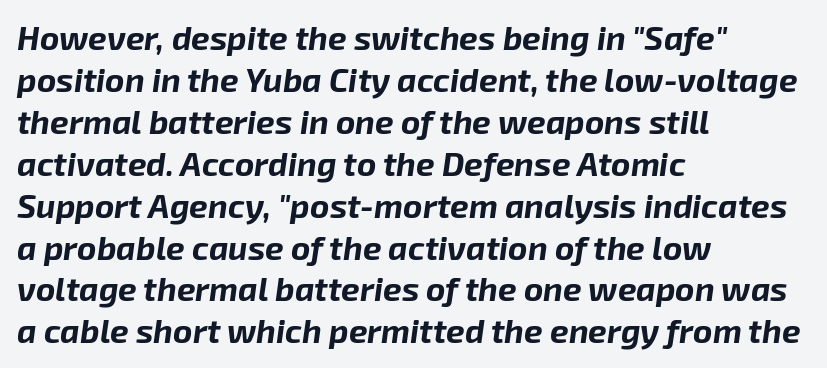
The image shows 33 px bold type, italic (leaning right); set left-aligned, normal line spacing (1.27x), normal letter spacing, not underlined; low stroke contrast and a medium x-height.
